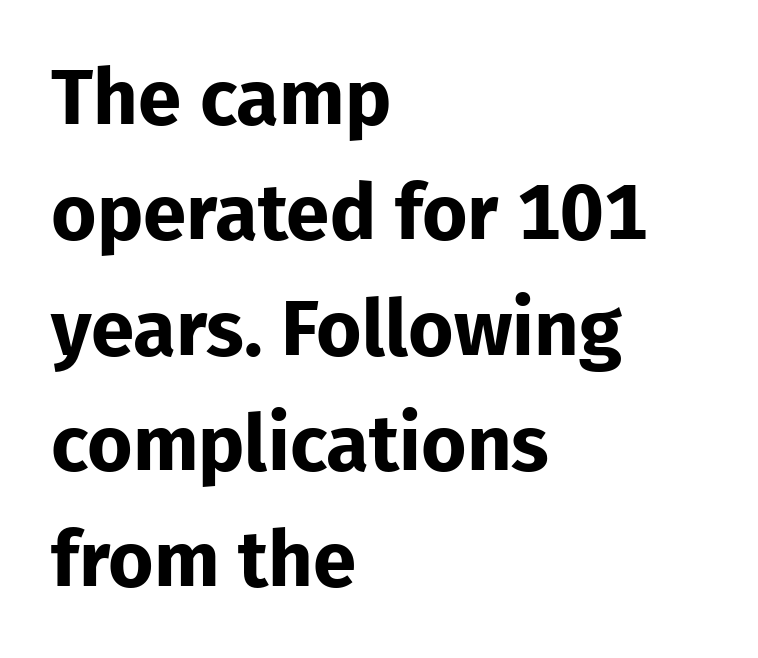
The image shows 78 px bold sans-serif type, upright; set left-aligned, normal line spacing (1.48x), normal letter spacing, not underlined; low stroke contrast and a medium x-height.
